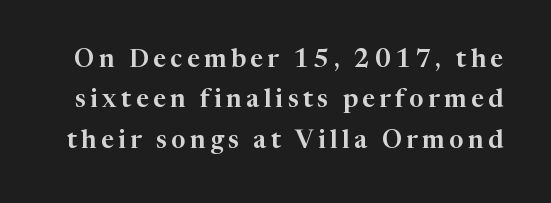
Q: Is the text italic (slanted)? A: No, it is upright.
Q: Is the text underlined? A: No.
Q: Is the spacing between lines tight, normal or loose? A: Normal.
